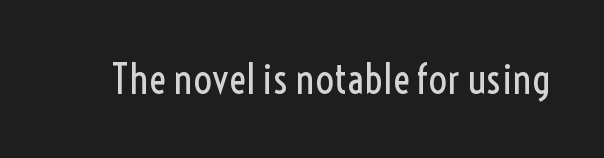
The image shows 41 px regular-weight, condensed sans-serif type, upright; set normal letter spacing, not underlined; a medium x-height.
